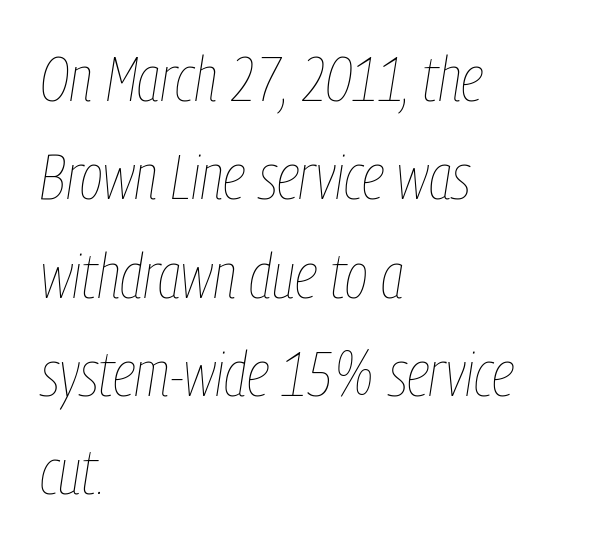
The image shows 63 px thin, condensed type, italic (leaning right); set left-aligned, normal line spacing (1.56x), normal letter spacing, not underlined; low stroke contrast and a medium x-height.
